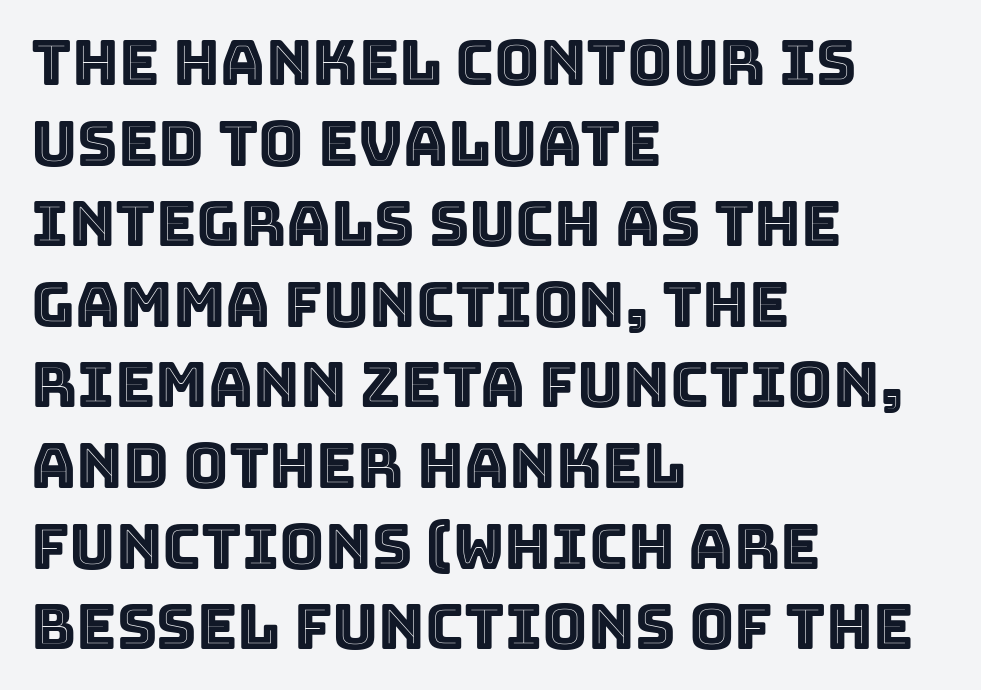
Compared with a centered layout, this one pins lines to the left instead. Standard letterfit; no display-style spreading of the glyphs. If you measured baseline to baseline, you'd find a middling distance. Tall strokes in this sample are plumb rather than angled.
